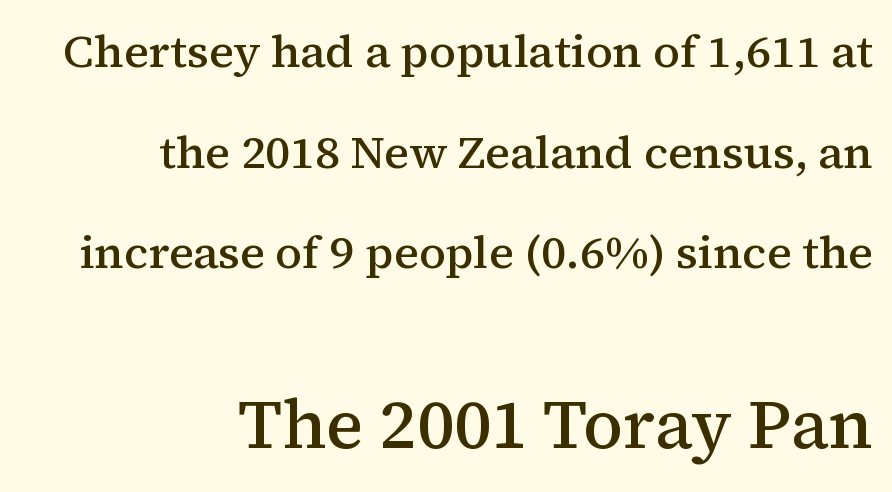
Larger block? The one below; the one above is distinctly smaller. In CSS terms this would be text-align: right. Glyph-to-glyph distance matches everyday printed text. Posture: straight, roman, zero tilt.
